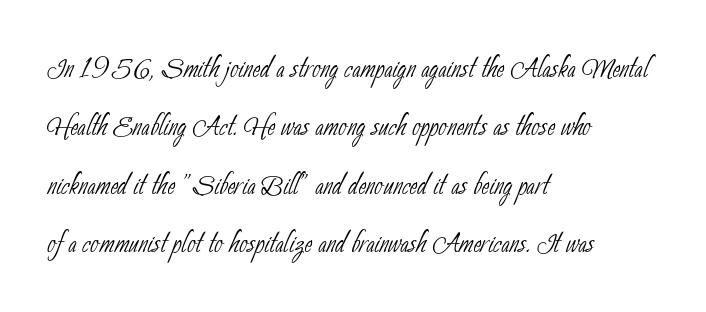
The image shows 37 px thin, condensed sans-serif type; set left-aligned, normal line spacing (1.58x), normal letter spacing, not underlined; low stroke contrast and a small x-height.
